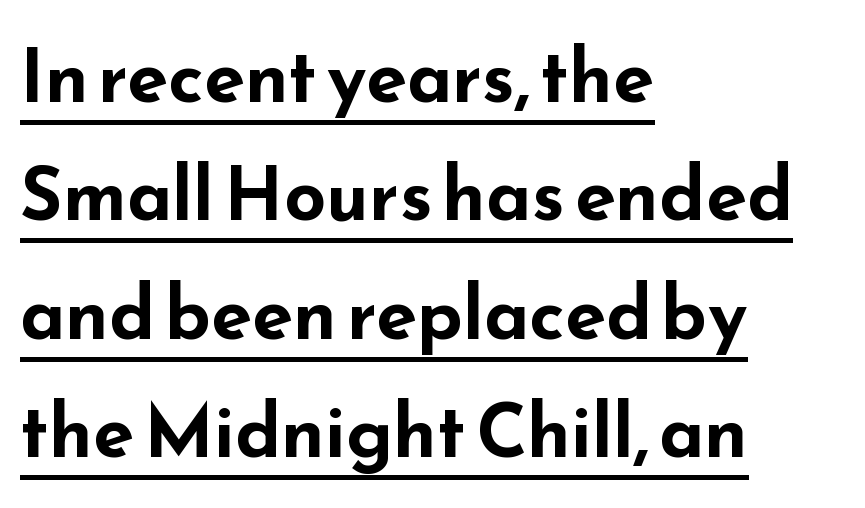
{"serif": "no", "italic": "no", "bold": "yes", "weight": "bold", "width": "wide", "stroke_contrast": "low", "x_height": "small", "monospaced": "no", "underline": "yes", "align": "left", "line_spacing": "normal", "line_spacing_ratio": 1.6, "letter_spacing": "normal", "letter_spacing_em": 0.0, "glyph_px": 74}
